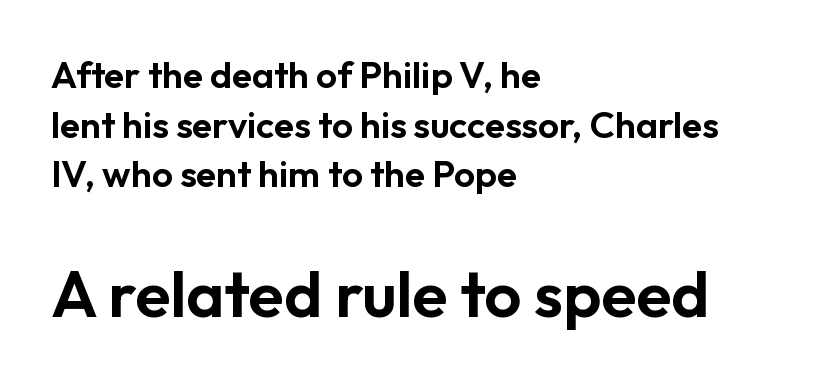
Q: Is the text italic (slanted)? A: No, it is upright.
Q: Is the typeface a serif or a sans-serif typeface? A: Sans-serif.
Q: Is the text underlined? A: No.
Q: How is the paragraph aligned? A: Left-aligned.
Q: Is the spacing between letters normal or unusually wide? A: Normal.
Q: Is the spacing between lines tight, normal or loose? A: Normal.
Q: Which block of text is set in a larger size, the first (top) or the second (bottom)? A: The second (bottom) one.
Q: Width (condensed, normal, or wide)? A: Normal.
Q: Stroke contrast? A: Low.
Q: x-height? A: Medium.
Q: Monospaced? A: No.
